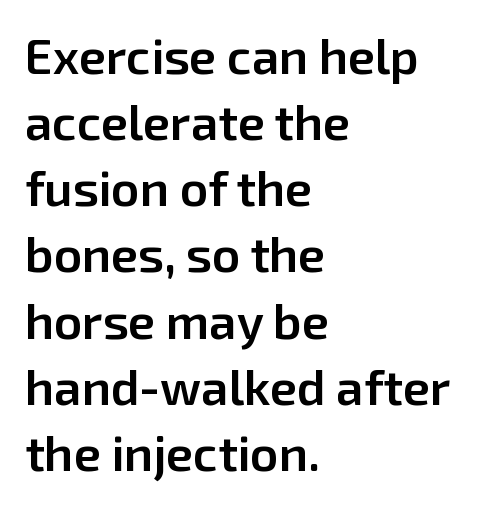
The image shows 49 px semibold sans-serif type, upright; set left-aligned, normal line spacing (1.35x), normal letter spacing, not underlined; low stroke contrast and a medium x-height.
